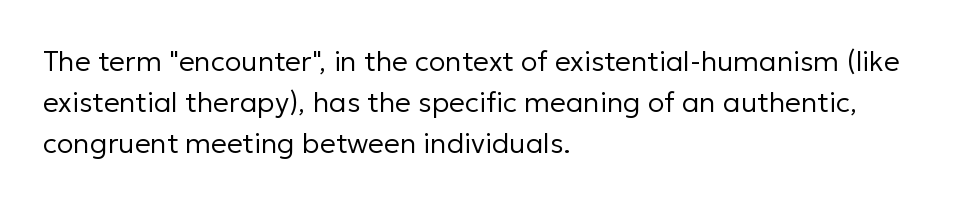
Q: Is the text bold? A: No.
Q: Is the text italic (slanted)? A: No, it is upright.
Q: Is the typeface a serif or a sans-serif typeface? A: Sans-serif.
Q: Is the text underlined? A: No.
Q: How is the paragraph aligned? A: Left-aligned.
Q: Is the spacing between letters normal or unusually wide? A: Normal.
Q: Is the spacing between lines tight, normal or loose? A: Normal.
Q: Width (condensed, normal, or wide)? A: Normal.
Q: Stroke contrast? A: Low.
Q: x-height? A: Medium.
Q: Monospaced? A: No.
